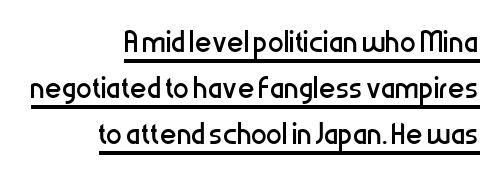
Vertical spacing — tight. The rendering uses natural spacing where letterforms have individual widths. Each stroke keeps to a modest, everyday thickness or less. A continuous stroke trails under the words, as in a hyperlink. Nope, no serifs anywhere on these letters. The text block is weighted toward the right margin, trailing off unevenly leftward.
